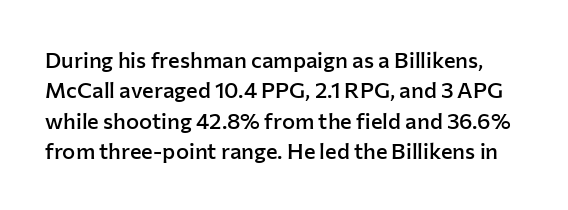
Q: Is the text bold? A: Semi-bold.
Q: Is the text italic (slanted)? A: No, it is upright.
Q: Is the text underlined? A: No.
Q: Is the spacing between letters normal or unusually wide? A: Normal.
Q: Is the spacing between lines tight, normal or loose? A: Normal.
